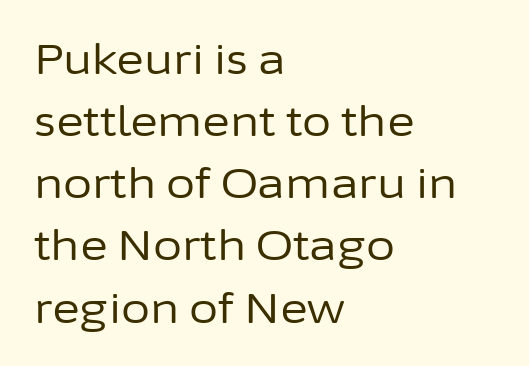
{"serif": "no", "italic": "no", "bold": "no", "weight": "regular", "width": "normal", "stroke_contrast": "low", "x_height": "medium", "monospaced": "no", "underline": "no", "align": "left", "line_spacing": "normal", "line_spacing_ratio": 1.48, "letter_spacing": "normal", "letter_spacing_em": 0.0, "glyph_px": 42}
